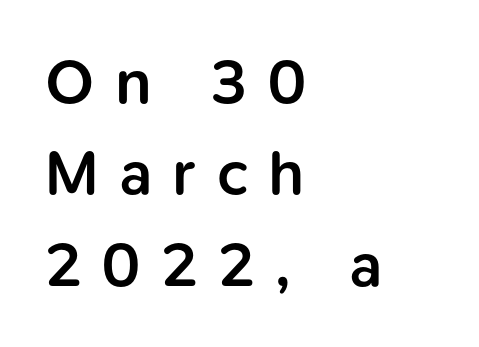
The image shows 63 px semibold sans-serif type, upright; set left-aligned, normal line spacing (1.45x), unusually wide letter spacing (+0.33 em), not underlined; low stroke contrast and a medium x-height.
